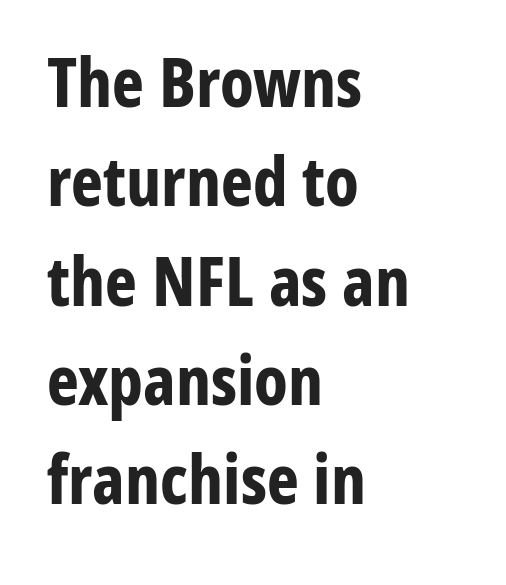
Italic: no, the glyphs are upright roman. The letters advance in unequal steps, a hallmark of proportional type. Type style note: lacks serifs. Any mark beneath the type? The region is blank. Normally led — the rows are evenly, conventionally spaced. The compositor pushed each line to the left boundary.
